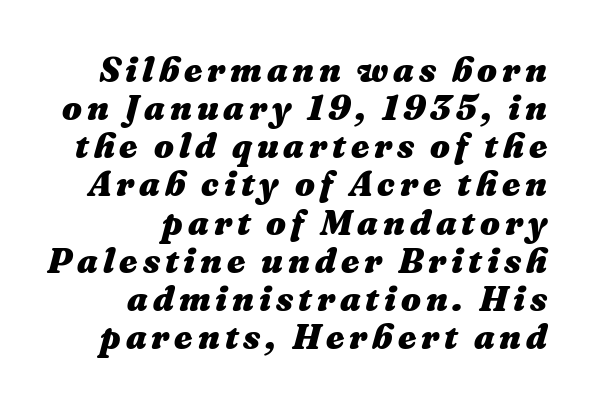
The image shows 35 px heavy type, italic (leaning right); set right-aligned, tight line spacing (1.09x), not underlined; medium stroke contrast and a medium x-height.
